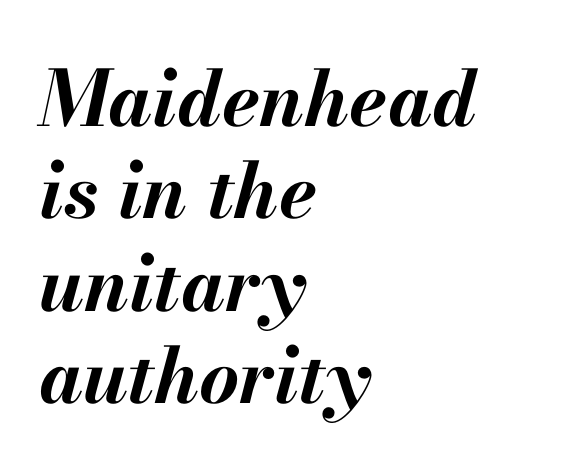
The image shows 77 px bold type, italic (leaning right); set left-aligned, line spacing 1.2x, normal letter spacing, not underlined; medium stroke contrast and a small x-height.
